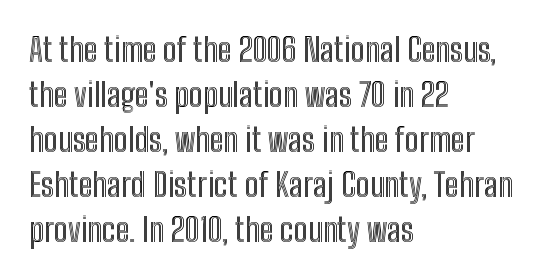
Posture: upright roman. The passage shown has conventional tracking throughout. Alignment: flush left. Has an underline been added? It has not. Regarding leading, the lines here are spaced in the standard way.
